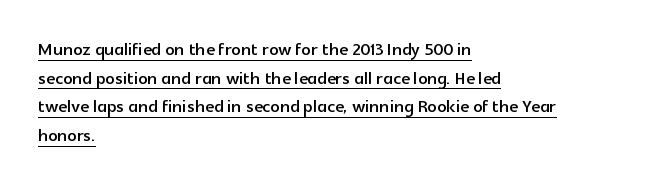
If you measured baseline to baseline, you'd find a middling distance. Decoration check: the copy is underlined. A student would call this left alignment; a typographer would say flush left, rag right. The type is set solid horizontally, with unmodified tracking. You can tell it's not italic because the verticals are truly vertical.
